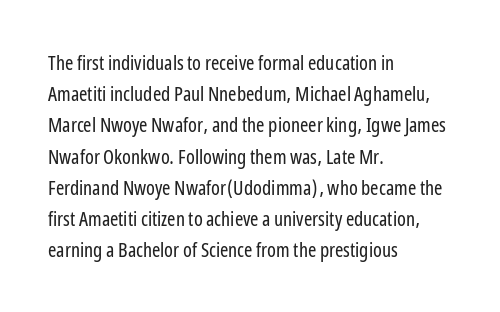
Between one letter and the next there's only the usual sliver of space. Letters rest on an invisible, unmarked baseline. Does the copy run flush right? No — it runs flush left. Nothing heavy about these letters — not bold at all.
